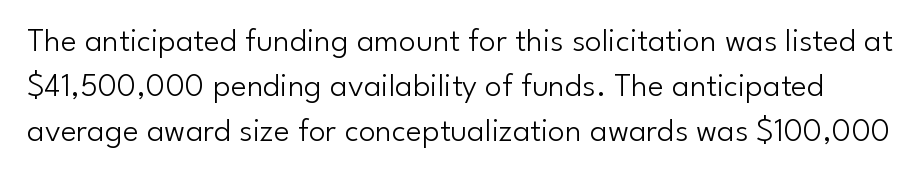
Has an underline been added? It has not. Caption: face not bold, strokes unweighted. The rows are spaced the way most documents space them. Type style note: lacks serifs. These lines are rendered in a variable-pitch font.
